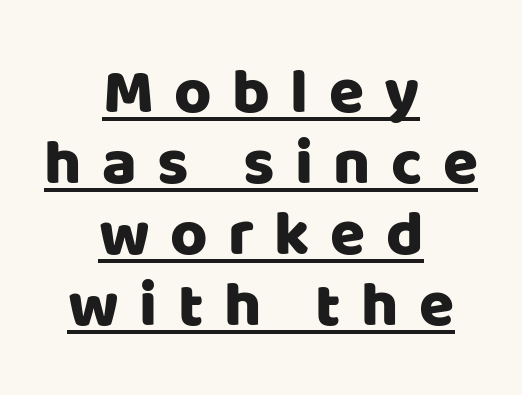
Q: Is the text italic (slanted)? A: No, it is upright.
Q: Is the typeface a serif or a sans-serif typeface? A: Sans-serif.
Q: Is the text underlined? A: Yes.
Q: How is the paragraph aligned? A: Centered.
Q: Is the spacing between letters normal or unusually wide? A: Unusually wide.
Q: Is the spacing between lines tight, normal or loose? A: Tight.
Q: Width (condensed, normal, or wide)? A: Normal.
Q: Stroke contrast? A: Low.
Q: x-height? A: Large.
Q: Monospaced? A: No.
